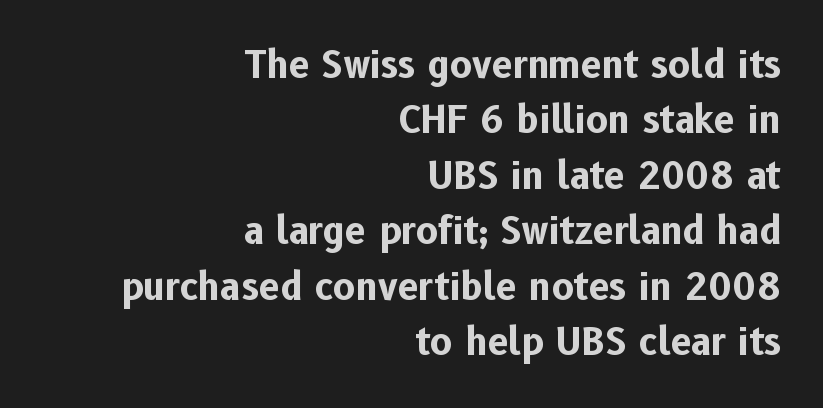
{"serif": "no", "italic": "no", "bold": "yes", "weight": "bold", "width": "normal", "stroke_contrast": "low", "x_height": "medium", "monospaced": "no", "underline": "no", "align": "right", "line_spacing": "normal", "line_spacing_ratio": 1.5, "letter_spacing": "normal", "letter_spacing_em": 0.0, "glyph_px": 37}
